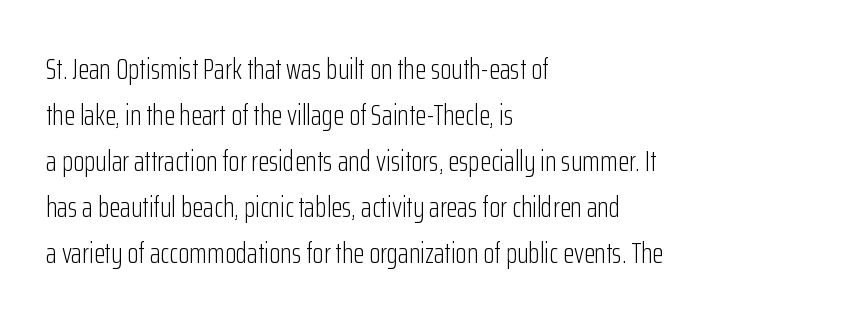
The lettering holds an erect, upright posture throughout. Has an underline been added? It has not. The type family on display is of the sans-serif kind. Caption: multi-line text, flush left, ragged right. Proportional: the letters do not fall into vertical columns.
